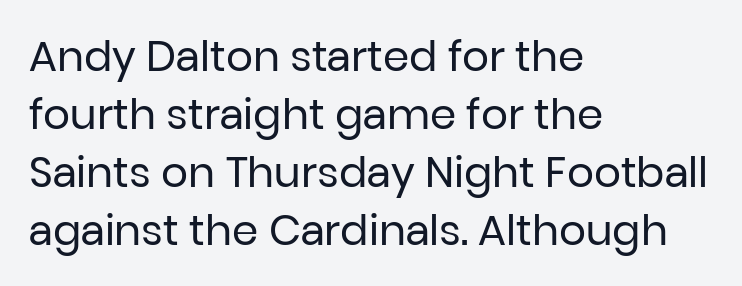
{"serif": "no", "italic": "no", "bold": "no", "weight": "regular", "width": "normal", "stroke_contrast": "low", "x_height": "medium", "monospaced": "no", "underline": "no", "align": "left", "line_spacing": "normal", "line_spacing_ratio": 1.38, "letter_spacing": "normal", "letter_spacing_em": 0.0, "glyph_px": 42}
